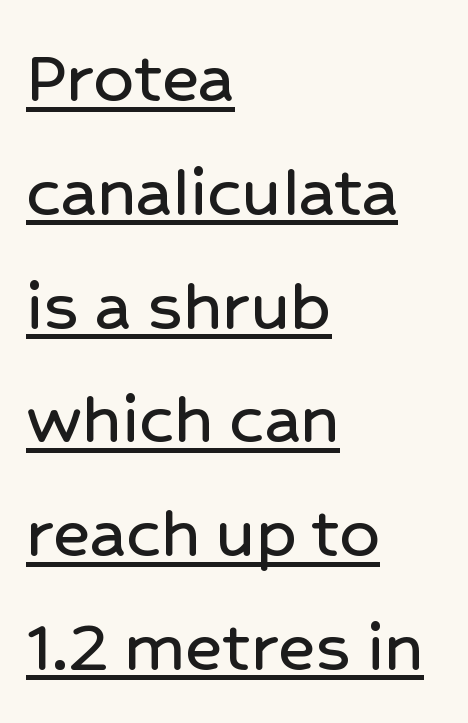
The image shows 79 px sans-serif type, upright; set left-aligned, normal line spacing (1.44x), normal letter spacing, underlined; low stroke contrast and a medium x-height.
